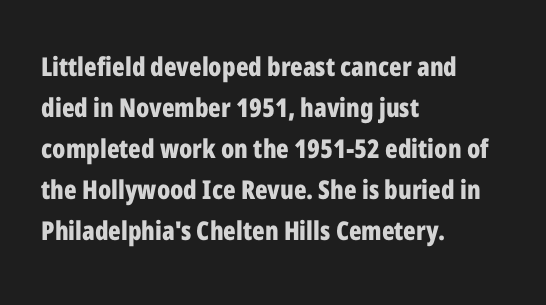
Standard letterfit; no display-style spreading of the glyphs. Compared with typical paragraphs, the rows here are spaced about the same. A bare baseline throughout the passage. Every stem runs plumb, perpendicular to the baseline. The typesetter chose a ragged-right arrangement here. The font is running at its bold setting.
